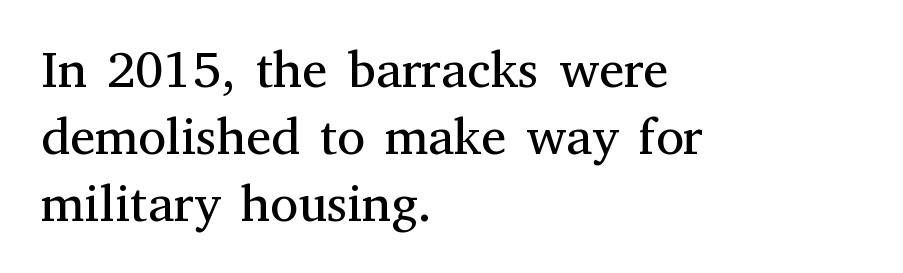
{"serif": "yes", "italic": "no", "bold": "no", "weight": "regular", "width": "normal", "stroke_contrast": "medium", "x_height": "medium", "monospaced": "no", "underline": "no", "align": "left", "line_spacing": "normal", "line_spacing_ratio": 1.31, "letter_spacing": "normal", "letter_spacing_em": 0.0, "glyph_px": 51}
